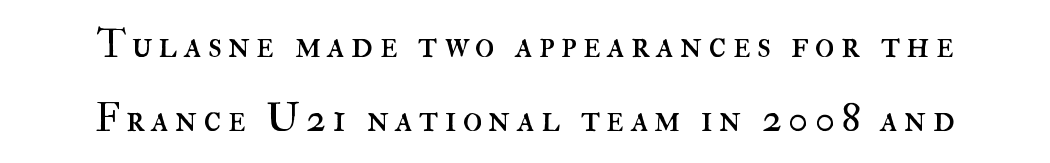
Q: Is the text bold? A: No.
Q: Is the text italic (slanted)? A: No, it is upright.
Q: Is the text underlined? A: No.
Q: Width (condensed, normal, or wide)? A: Normal.
Q: Stroke contrast? A: High.
Q: x-height? A: Small.
Q: Monospaced? A: No.
